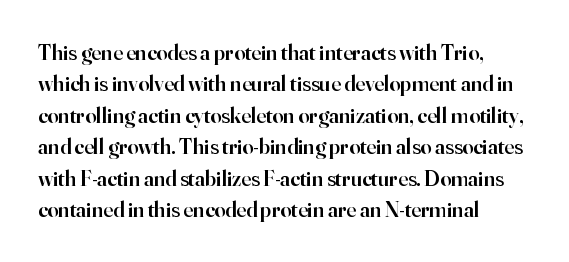
Successive baselines arrive at the customary interval. Horizontally, the lines are justified to the leading edge only. Short note: letters normally spaced. Emphasis by weight is partial: semibold. The gap between lines stays unmarked. Ordinary non-slanted type is in use.
